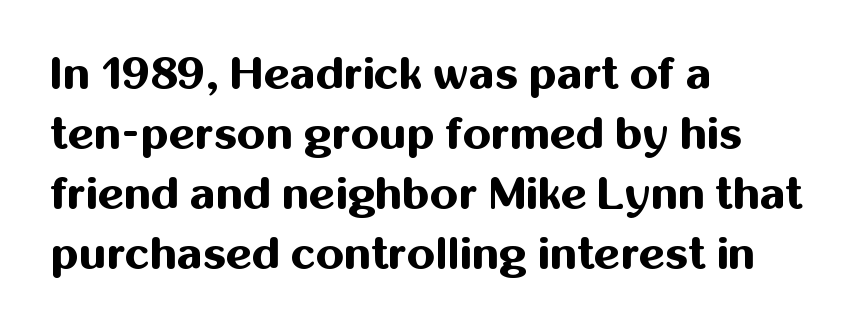
Q: Is the text bold? A: Yes.
Q: Is the text italic (slanted)? A: No, it is upright.
Q: Is the typeface a serif or a sans-serif typeface? A: Sans-serif.
Q: Is the text underlined? A: No.
Q: How is the paragraph aligned? A: Left-aligned.
Q: Is the spacing between letters normal or unusually wide? A: Normal.
Q: Is the spacing between lines tight, normal or loose? A: Normal.
Q: Width (condensed, normal, or wide)? A: Normal.
Q: Stroke contrast? A: Medium.
Q: x-height? A: Medium.
Q: Monospaced? A: No.
